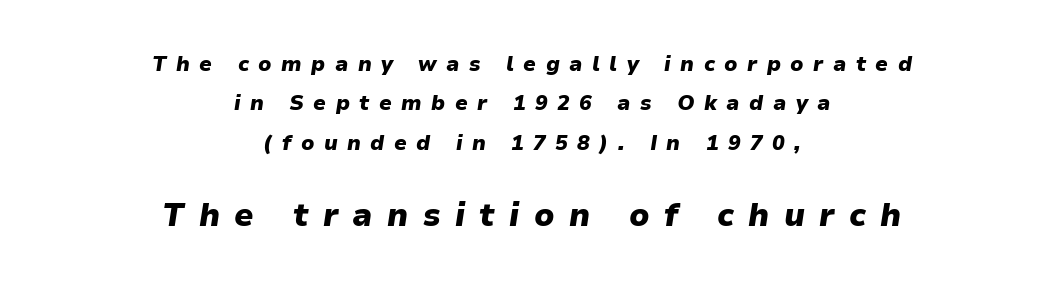
The image shows 32 px heavy type, italic (leaning right); set centered, line spacing 1.88x, unusually wide letter spacing (+0.45 em), not underlined; the second (bottom) block is 1.52x larger; low stroke contrast and a medium x-height.
